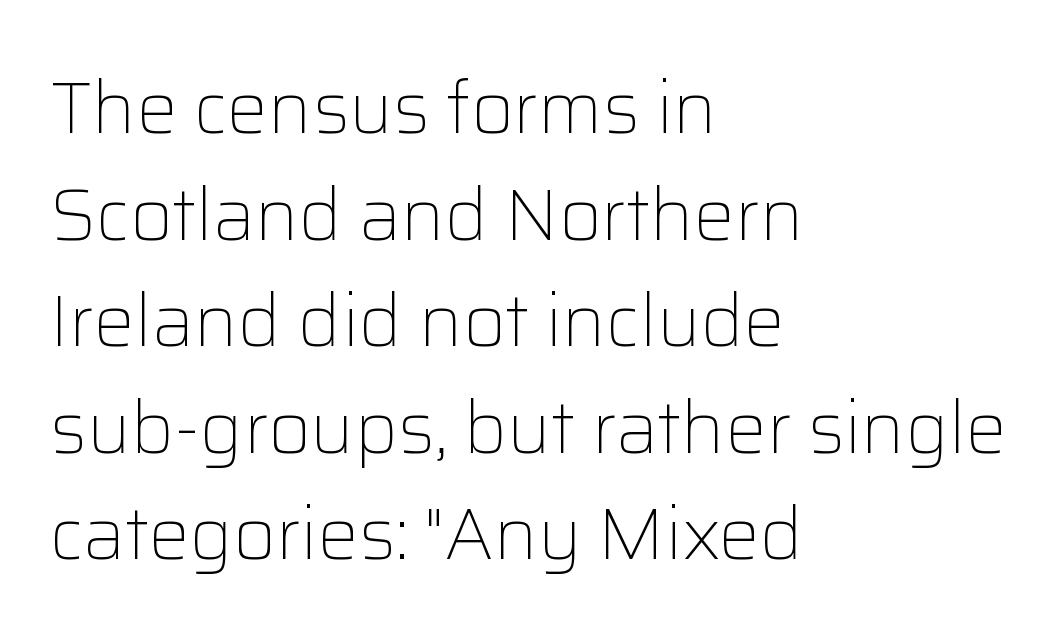
Honestly, the row spacing looks completely unremarkable. Here the designer chose a conventional face with non-uniform glyph widths. The space beneath each line is pristine and unruled. Characters follow at the spacing the type designer built in. Italic: no, the glyphs are upright roman.
